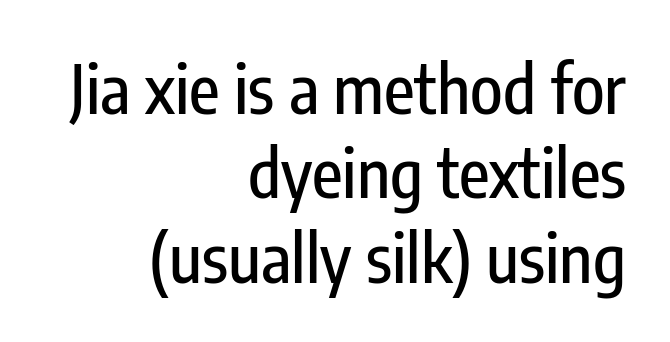
{"serif": "no", "italic": "no", "width": "condensed", "stroke_contrast": "low", "x_height": "medium", "monospaced": "no", "underline": "no", "align": "right", "line_spacing": "normal", "line_spacing_ratio": 1.26, "letter_spacing": "normal", "letter_spacing_em": 0.0, "glyph_px": 67}
